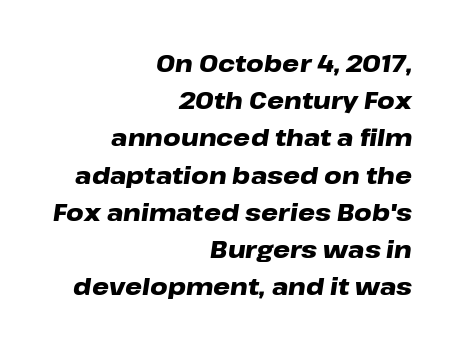
The text block is weighted toward the right margin, trailing off unevenly leftward. The lettering tilts uniformly, giving the passage an italic look. The zone under the glyphs is completely vacant. Typographic density is high because the face is bold.
